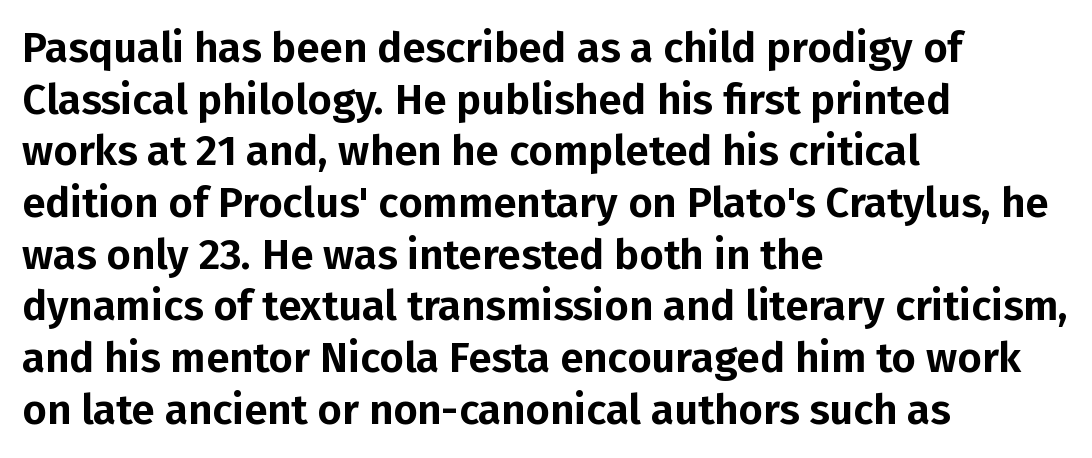
{"serif": "no", "italic": "no", "width": "normal", "stroke_contrast": "low", "x_height": "medium", "monospaced": "no", "underline": "no", "align": "left", "line_spacing_ratio": 1.23, "letter_spacing": "normal", "letter_spacing_em": 0.0, "glyph_px": 42}
